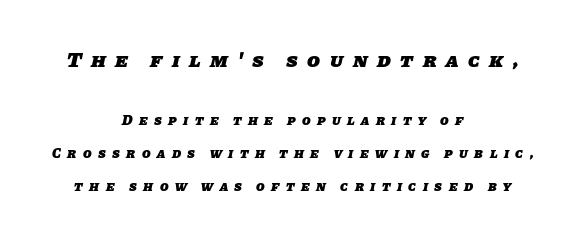
Q: Is the text bold? A: Yes.
Q: Is the text underlined? A: No.
Q: How is the paragraph aligned? A: Centered.
Q: Is the spacing between letters normal or unusually wide? A: Unusually wide.
Q: Is the spacing between lines tight, normal or loose? A: Loose.
Q: Which block of text is set in a larger size, the first (top) or the second (bottom)? A: The first (top) one.
